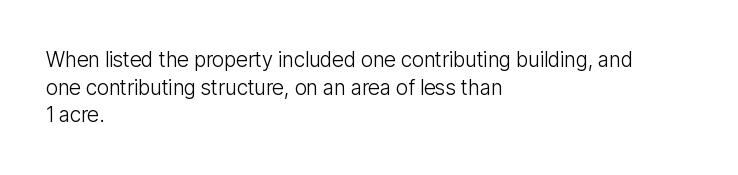
{"italic": "no", "bold": "no", "underline": "no", "align": "left", "line_spacing": "normal", "line_spacing_ratio": 1.31, "letter_spacing": "normal", "letter_spacing_em": 0.0, "glyph_px": 21}
